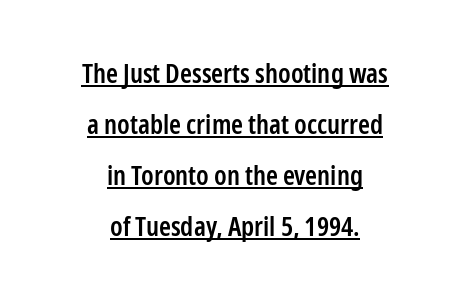
The face used here appears with an underline applied. Every character sits straight up, as roman type does. Notice how the passage keeps no hard edge, just a central spine. Nothing unusual about the tracking: characters are spaced as the font intends. Bold? Not quite — semibold, heavier than regular but stopping short.
